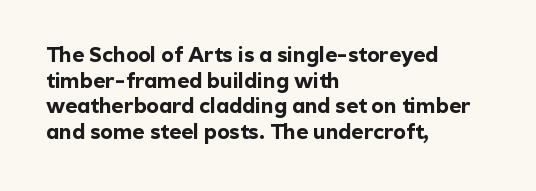
Is there any slant? The stems are plumb. The zone under the glyphs is completely vacant. Caption: bold face, heavy strokes. Each word holds together tightly as a unit, with standard inter-letter gaps. Does the copy run flush right? No — it runs flush left.
